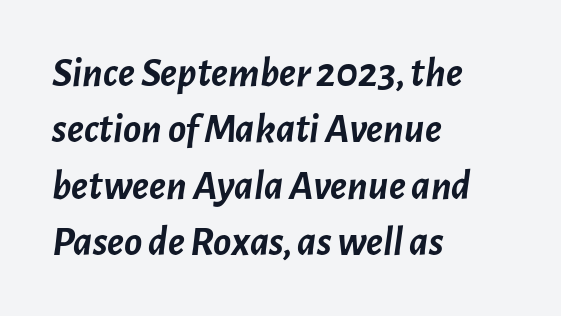
{"italic": "yes", "lean": "right", "slant_degrees": 7, "bold": "yes", "weight": "semibold", "width": "normal", "stroke_contrast": "low", "x_height": "medium", "monospaced": "no", "underline": "no", "align": "left", "line_spacing": "normal", "line_spacing_ratio": 1.34, "letter_spacing": "normal", "letter_spacing_em": 0.0, "glyph_px": 42}
